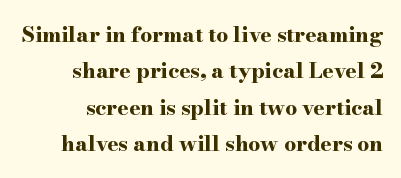
{"italic": "no", "bold": "yes", "underline": "no", "line_spacing_ratio": 1.73, "letter_spacing": "normal", "letter_spacing_em": 0.0, "glyph_px": 21}
